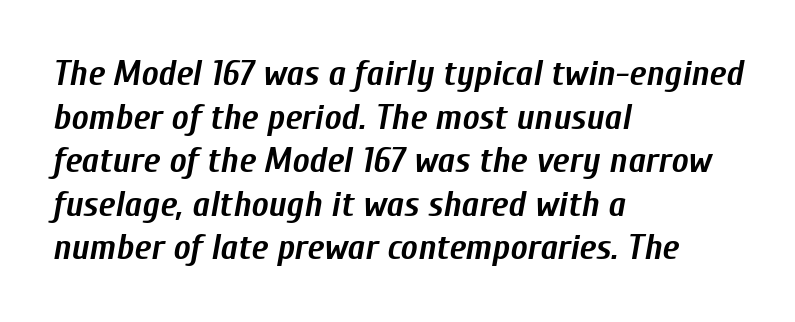
Q: Is the text bold? A: Yes.
Q: Is the text italic (slanted)? A: Yes, it leans right by about 10 degrees.
Q: Is the text underlined? A: No.
Q: How is the paragraph aligned? A: Left-aligned.
Q: Is the spacing between letters normal or unusually wide? A: Normal.
Q: Width (condensed, normal, or wide)? A: Condensed.
Q: Stroke contrast? A: Low.
Q: x-height? A: Medium.
Q: Monospaced? A: No.
